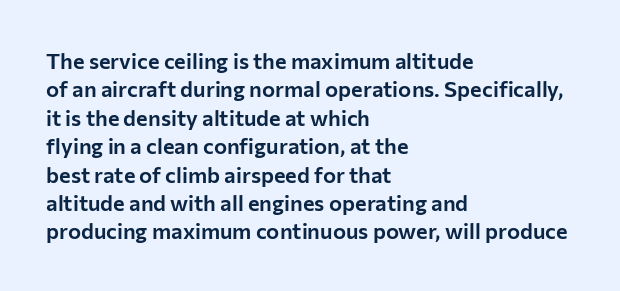
Does extra space separate the letters? No, they use regular spacing. Rows of type keep a routine distance in the vertical direction. Descender tails drop into unmarked territory. No italicization has been applied; the sample stays upright.
